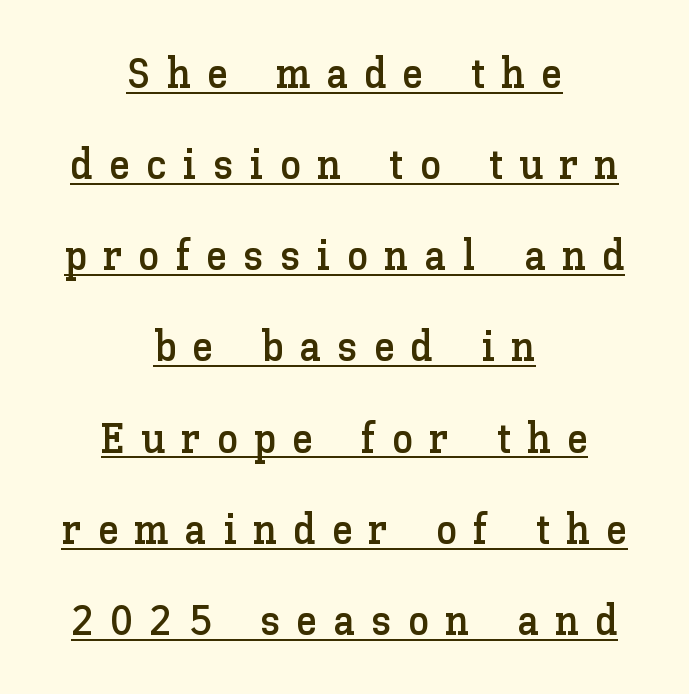
The image shows 43 px text type, upright; set centered, loose line spacing (2.12x), unusually wide letter spacing (+0.37 em), underlined; low stroke contrast and a medium x-height.
